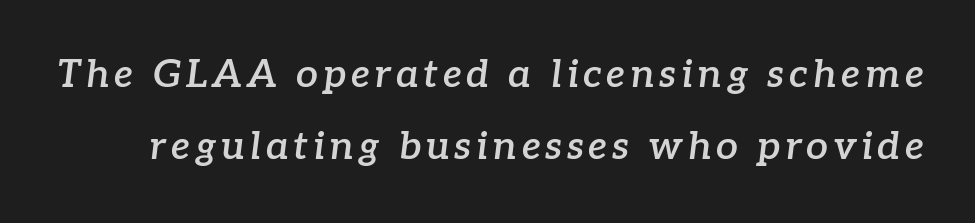
{"serif": "yes", "italic": "yes", "lean": "right", "slant_degrees": 7, "bold": "semi", "weight": "semibold", "width": "normal", "stroke_contrast": "low", "x_height": "medium", "monospaced": "no", "underline": "no", "line_spacing_ratio": 1.85, "glyph_px": 39}
